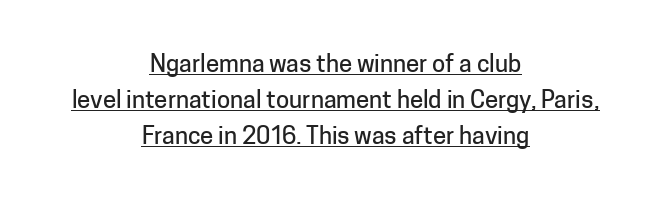
The image shows 24 px text type, upright; set centered, normal line spacing (1.51x), normal letter spacing, underlined.
